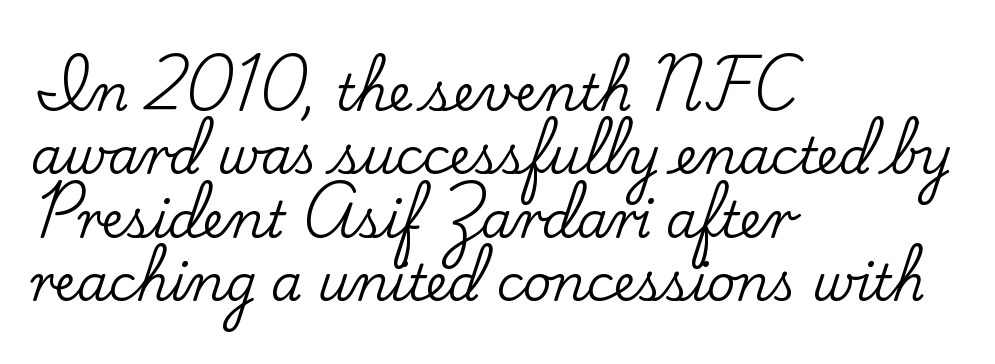
{"serif": "yes", "width": "normal", "stroke_contrast": "low", "x_height": "small", "monospaced": "no", "underline": "no", "align": "left", "line_spacing": "normal", "line_spacing_ratio": 1.27, "letter_spacing": "normal", "letter_spacing_em": 0.0, "glyph_px": 50}
